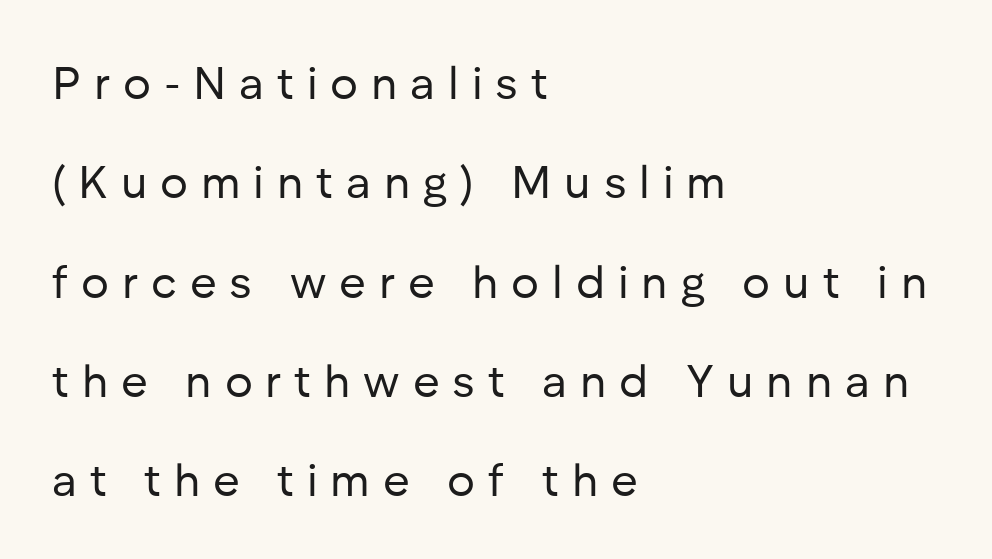
Plain, unruled lines of type. What's the leading like? Stretched, with rows far apart. Stroke thickness stays within the range of a standard reading face or lighter. Is this a fixed-width face? No — the glyphs have proportional, varying widths.
